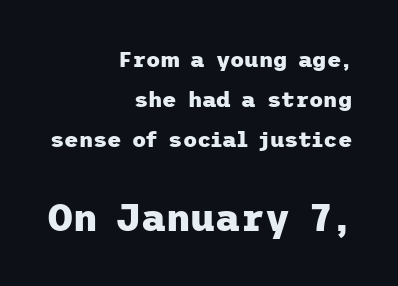
Q: Is the text bold? A: Yes.
Q: Is the text italic (slanted)? A: No, it is upright.
Q: Is the typeface a serif or a sans-serif typeface? A: Sans-serif.
Q: Is the text underlined? A: No.
Q: How is the paragraph aligned? A: Right-aligned.
Q: Is the spacing between letters normal or unusually wide? A: Normal.
Q: Which block of text is set in a larger size, the first (top) or the second (bottom)? A: The second (bottom) one.
Q: Width (condensed, normal, or wide)? A: Normal.
Q: Stroke contrast? A: Low.
Q: x-height? A: Medium.
